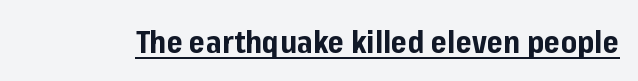
Unlike a traditional serif, this face leaves its strokes unadorned. The type sits square on the baseline with zero lean. What weight is shown? A full bold with thick strokes. You could not count columns in this text — the font is proportionally spaced. Check the space under the baseline: a stroke is drawn there. The letters sit at their default tracking, neither squeezed nor spread.
